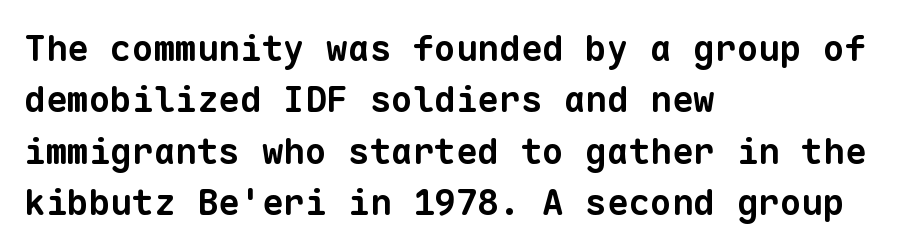
The face used here is a sans, in the tradition of grotesques and geometrics. Every character here occupies the same horizontal width, giving the sample a typewriter-like rhythm. Tracking here is standard; glyphs follow each other at the usual distance. The baseline area is clear.
